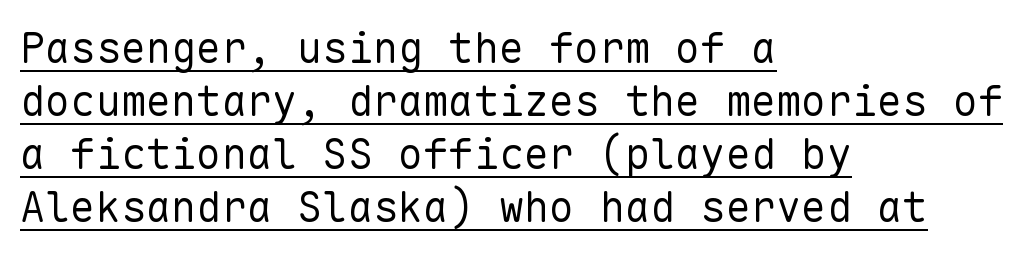
Posture: straight, roman, zero tilt. Reading down the column, the eye jumps a familiar distance to each next line. A sans-serif font was chosen for this passage. These lines are rendered in a fixed-pitch font. These characters rest on top of a visible drawn line. One-word summary of the alignment: left.
